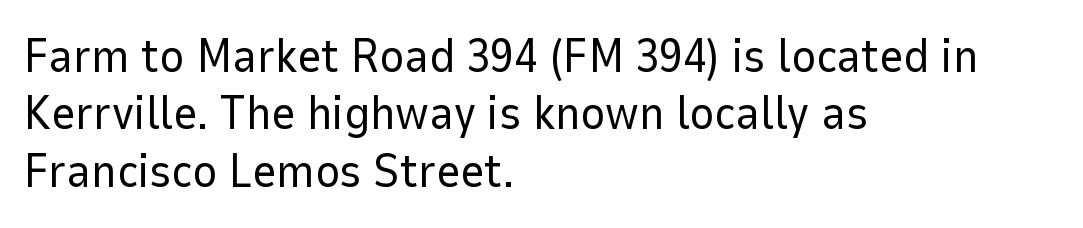
Q: Is the text bold? A: No.
Q: Is the text italic (slanted)? A: No, it is upright.
Q: Is the typeface a serif or a sans-serif typeface? A: Sans-serif.
Q: Is the text underlined? A: No.
Q: How is the paragraph aligned? A: Left-aligned.
Q: Is the spacing between letters normal or unusually wide? A: Normal.
Q: Width (condensed, normal, or wide)? A: Normal.
Q: Stroke contrast? A: Low.
Q: x-height? A: Medium.
Q: Monospaced? A: No.
